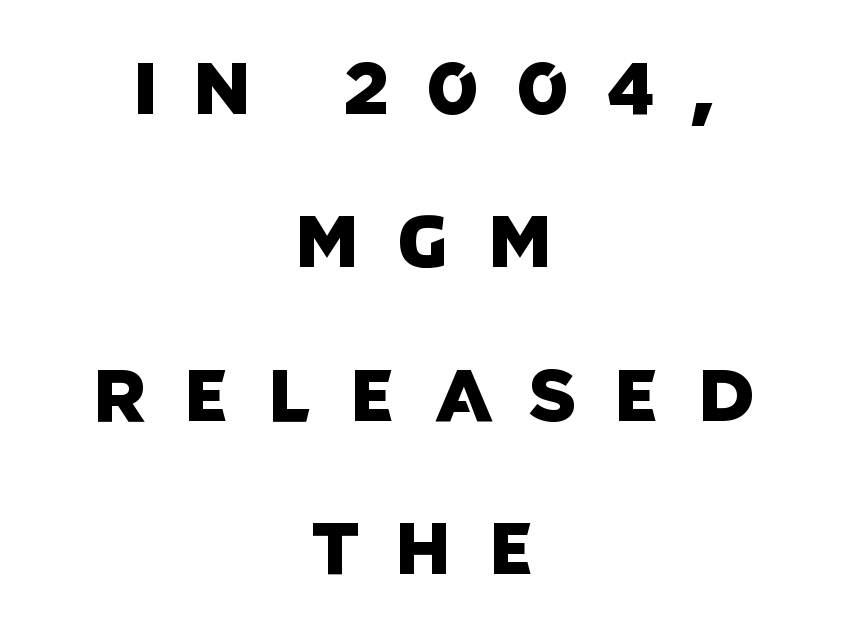
The image shows 73 px sans-serif type; set centered, loose line spacing (2.1x), unusually wide letter spacing (+0.5 em), not underlined; low stroke contrast and a large x-height.
